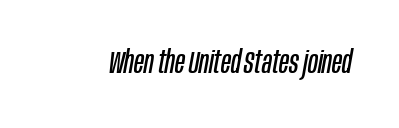
The image shows 32 px regular-weight, condensed type, italic (leaning right); set normal letter spacing, not underlined; low stroke contrast and a large x-height.
